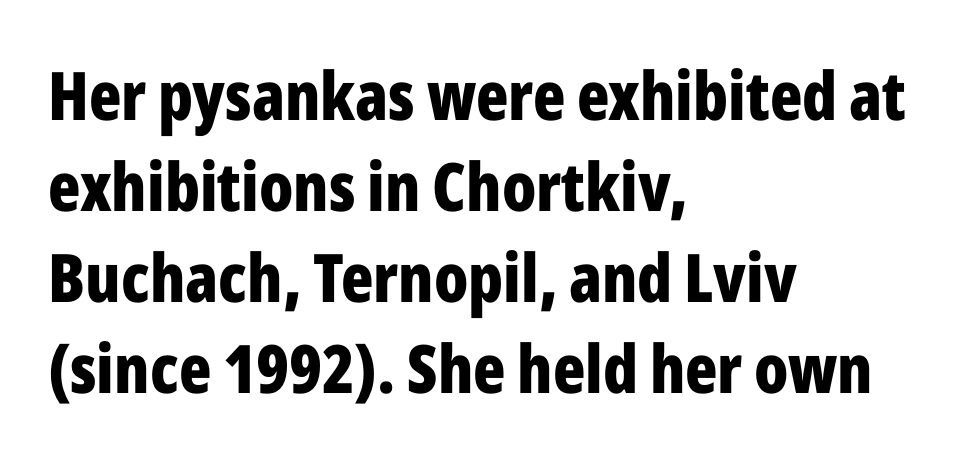
These lines stack with their left ends in a neat column. In terms of letterform style, serifs are entirely absent. Honestly, the letter spacing is just normal — you wouldn't notice it. Honestly, there is no underline to notice here at all. These lines carry a lot of weight — the face is fully bold.
